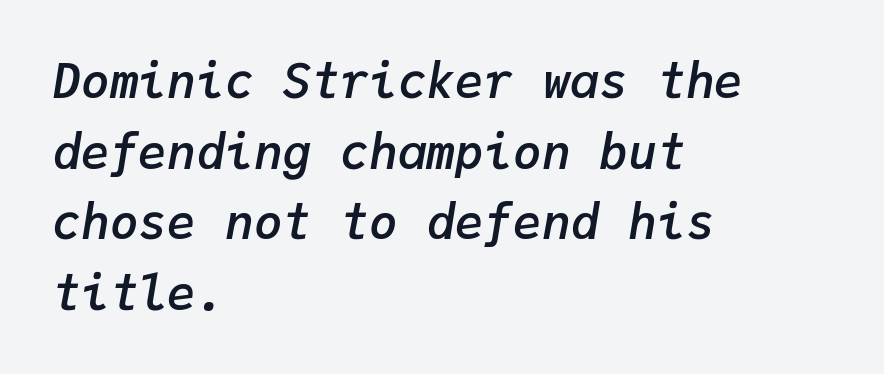
Looks like terminal output: every glyph gets an equal slot. Letters rest on an invisible, unmarked baseline. The typography opts for an oblique posture over an upright one. The face used here is rendered with its standard letterfit. Normally led — the rows are evenly, conventionally spaced.
